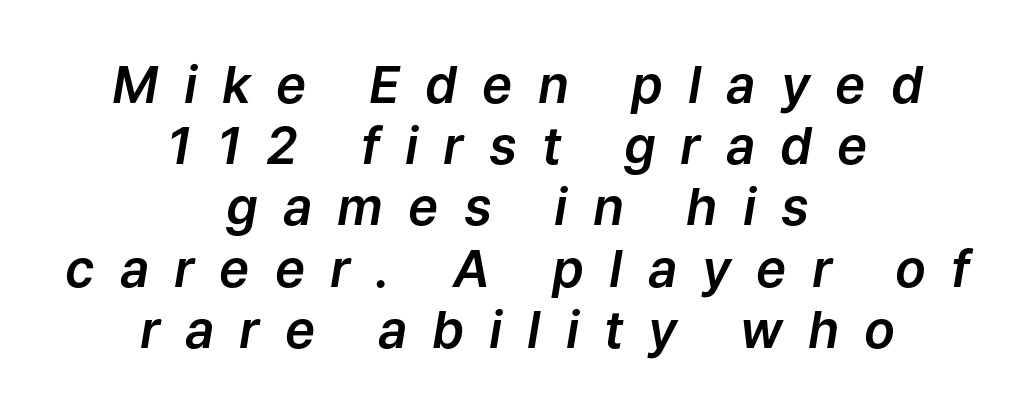
The image shows 51 px text type, italic (leaning right); set centered, line spacing 1.2x, unusually wide letter spacing (+0.49 em), not underlined; low stroke contrast and a medium x-height.
